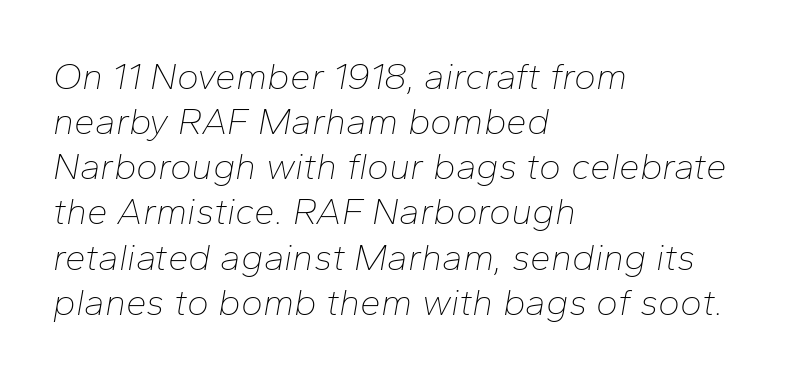
The image shows 37 px thin type, italic (leaning right); set left-aligned, line spacing 1.22x, normal letter spacing, not underlined; low stroke contrast and a medium x-height.
